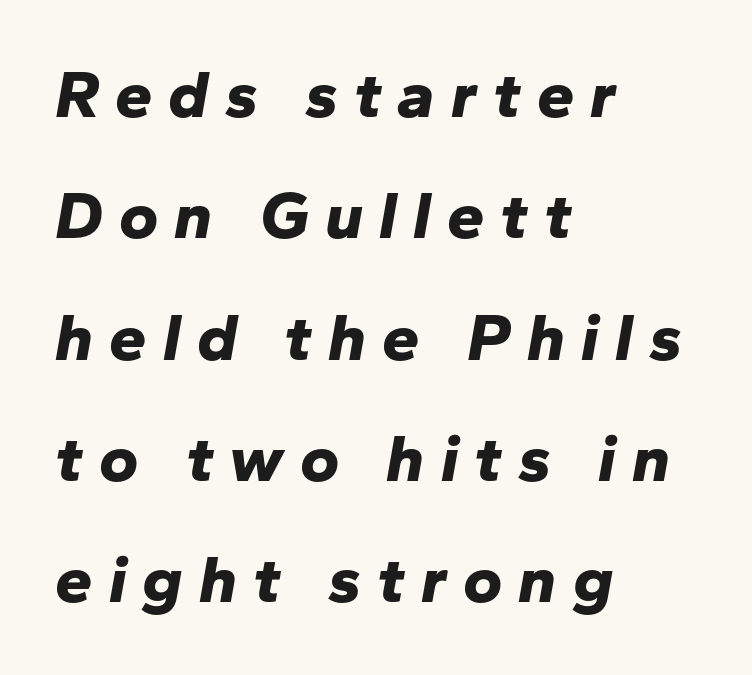
Q: Is the text bold? A: Yes.
Q: Is the text italic (slanted)? A: Yes, it leans right by about 10 degrees.
Q: Is the text underlined? A: No.
Q: How is the paragraph aligned? A: Left-aligned.
Q: Is the spacing between letters normal or unusually wide? A: Unusually wide.
Q: Width (condensed, normal, or wide)? A: Normal.
Q: Stroke contrast? A: Low.
Q: x-height? A: Medium.
Q: Monospaced? A: No.
